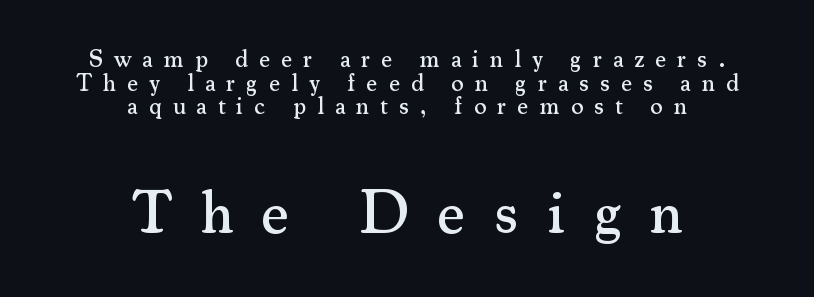
Q: Is the text italic (slanted)? A: No, it is upright.
Q: Is the typeface a serif or a sans-serif typeface? A: Serif.
Q: Is the text underlined? A: No.
Q: How is the paragraph aligned? A: Centered.
Q: Is the spacing between letters normal or unusually wide? A: Unusually wide.
Q: Is the spacing between lines tight, normal or loose? A: Tight.
Q: Which block of text is set in a larger size, the first (top) or the second (bottom)? A: The second (bottom) one.
Q: Width (condensed, normal, or wide)? A: Normal.
Q: Stroke contrast? A: Medium.
Q: x-height? A: Small.
Q: Monospaced? A: No.
